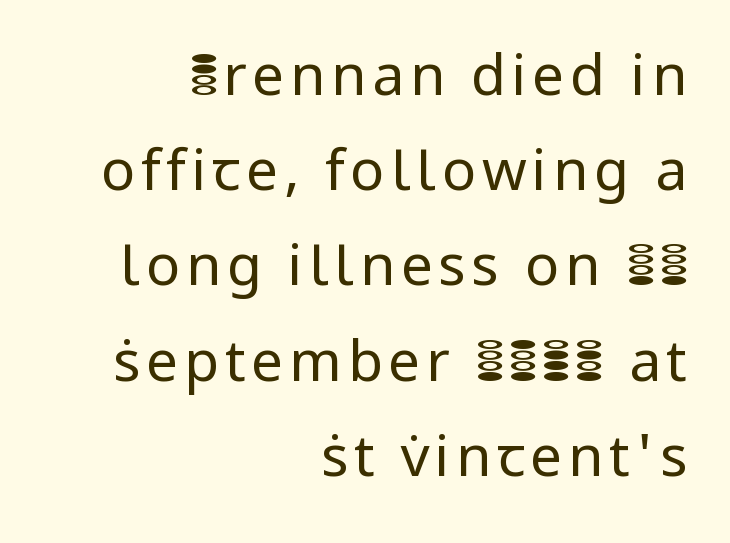
{"serif": "no", "italic": "no", "bold": "no", "weight": "regular", "width": "normal", "stroke_contrast": "low", "x_height": "medium", "monospaced": "no", "underline": "no", "align": "right", "line_spacing": "normal", "line_spacing_ratio": 1.67, "glyph_px": 57}
